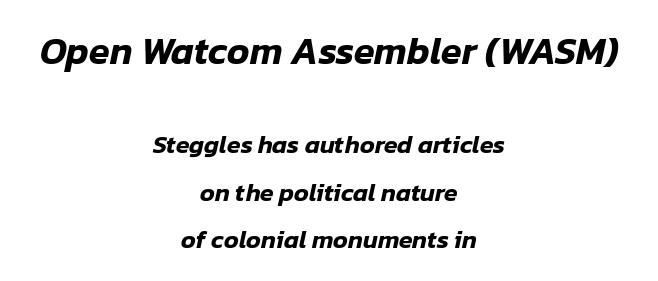
{"italic": "yes", "lean": "right", "slant_degrees": 12, "width": "normal", "stroke_contrast": "low", "x_height": "medium", "monospaced": "no", "underline": "no", "align": "center", "line_spacing": "loose", "line_spacing_ratio": 1.91, "letter_spacing": "normal", "letter_spacing_em": 0.0, "larger_block": "first", "size_ratio": 1.52, "glyph_px": 38}
